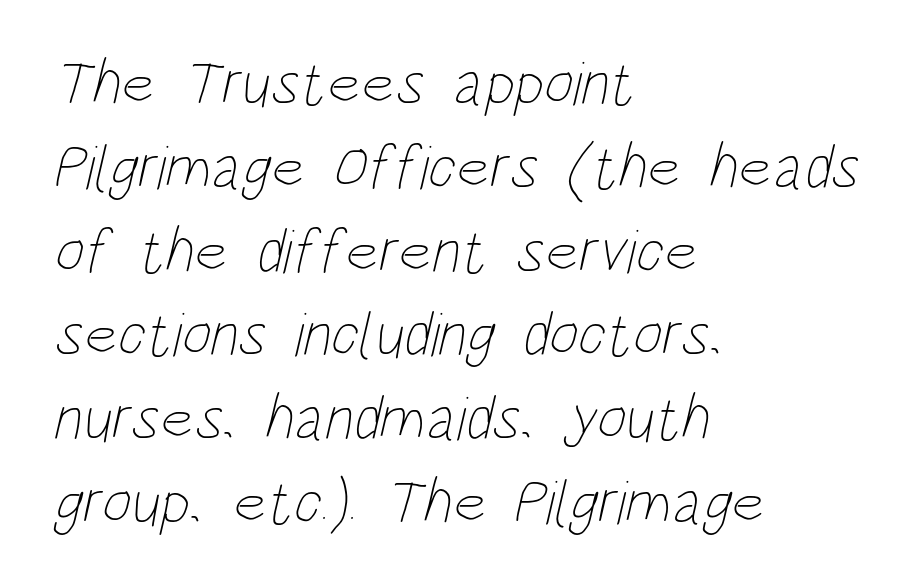
{"bold": "no", "weight": "thin", "width": "condensed", "stroke_contrast": "low", "x_height": "large", "monospaced": "no", "underline": "no", "align": "left", "line_spacing": "normal", "line_spacing_ratio": 1.33, "letter_spacing": "normal", "letter_spacing_em": 0.0, "glyph_px": 63}
